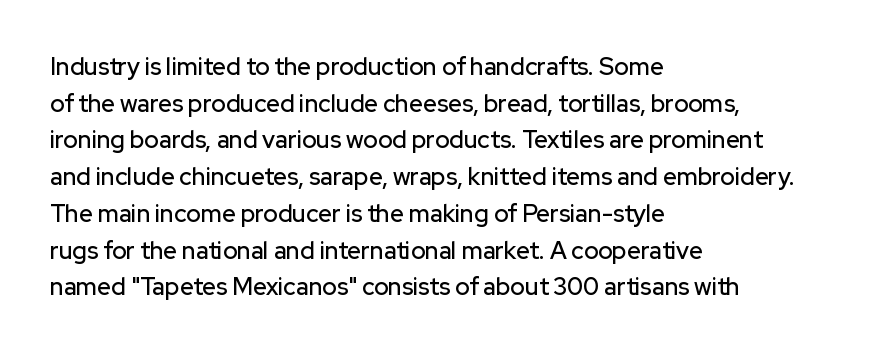
Q: Is the text italic (slanted)? A: No, it is upright.
Q: Is the text underlined? A: No.
Q: How is the paragraph aligned? A: Left-aligned.
Q: Is the spacing between letters normal or unusually wide? A: Normal.
Q: Is the spacing between lines tight, normal or loose? A: Normal.
